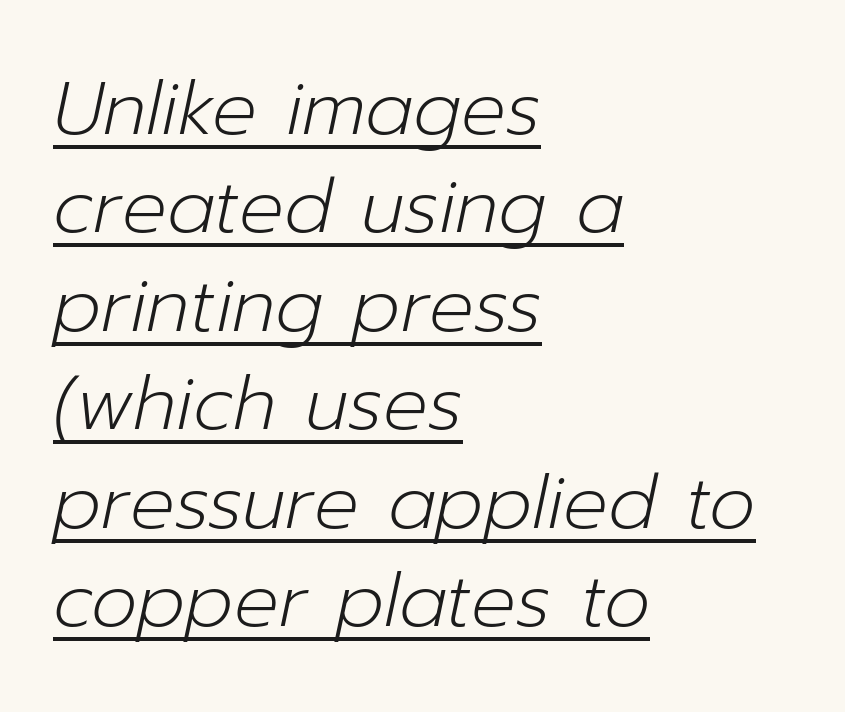
The image shows 74 px light type, italic (leaning right); set left-aligned, normal line spacing (1.33x), normal letter spacing, underlined; low stroke contrast and a medium x-height.
